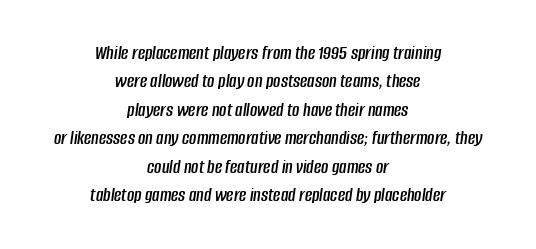
Rule under the text: the space is simply empty. Tracking value appears to be zero — textbook default spacing. In terms of posture, this sample is oblique. Each new line begins a customary step beneath the previous one.
